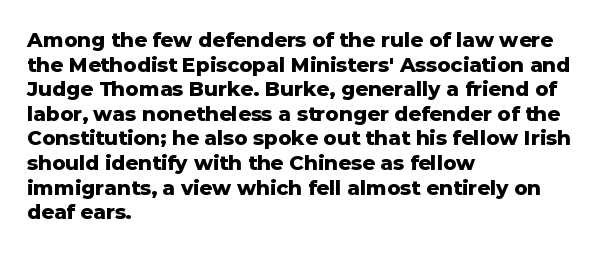
{"italic": "no", "bold": "yes", "underline": "no", "align": "left", "line_spacing_ratio": 1.23, "letter_spacing": "normal", "letter_spacing_em": 0.0, "glyph_px": 20}
